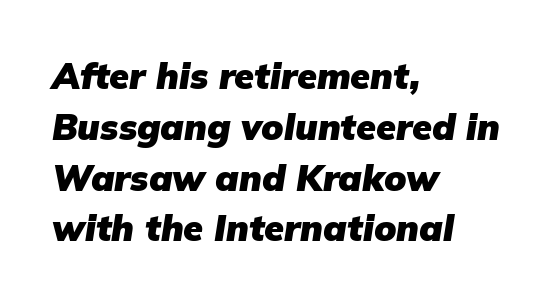
Q: Is the text bold? A: Yes.
Q: Is the text italic (slanted)? A: Yes, it leans right by about 9 degrees.
Q: Is the text underlined? A: No.
Q: How is the paragraph aligned? A: Left-aligned.
Q: Is the spacing between letters normal or unusually wide? A: Normal.
Q: Is the spacing between lines tight, normal or loose? A: Normal.
Q: Width (condensed, normal, or wide)? A: Normal.
Q: Stroke contrast? A: Low.
Q: x-height? A: Medium.
Q: Monospaced? A: No.
